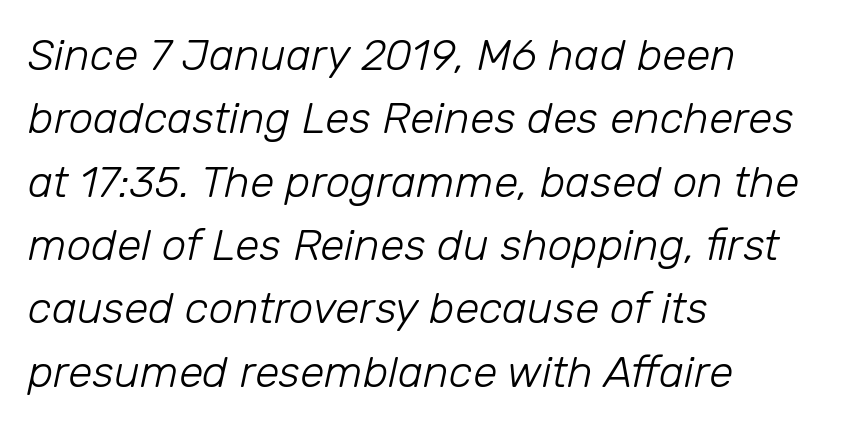
The image shows 44 px light type, italic (leaning right); set left-aligned, normal line spacing (1.44x), normal letter spacing, not underlined; low stroke contrast and a medium x-height.
